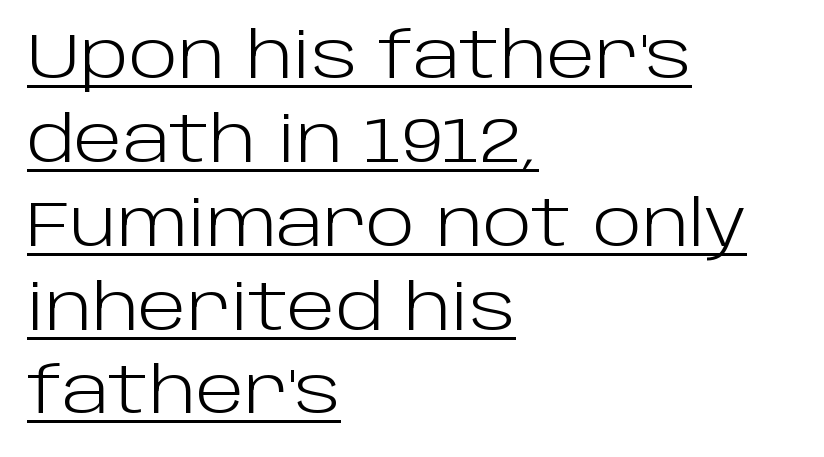
Heft: none added — not bold. The designer went with a sans here, leaving each stem footless. Honestly, the underline is the first thing you notice here. Horizontal bands of white between lines are of average thickness. The letters stand straight up with perfectly vertical stems.
